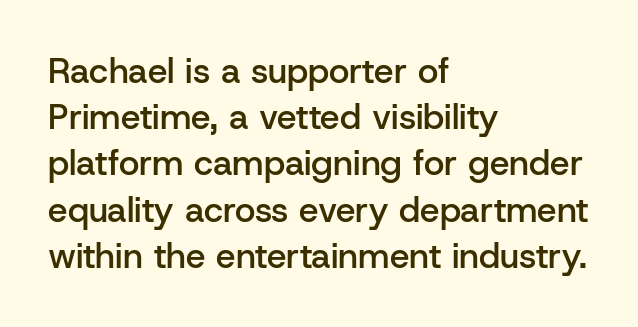
Vertical strokes here are truly vertical. Vertical spacing — default. The glyphs in this specimen are sans serif. The letterforms sit shoulder to shoulder at normal distance.
